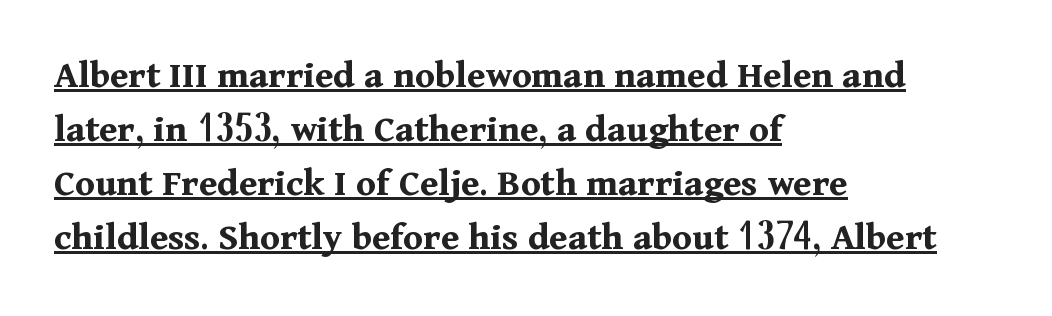
{"serif": "yes", "italic": "no", "bold": "yes", "weight": "bold", "width": "normal", "stroke_contrast": "medium", "x_height": "medium", "monospaced": "no", "underline": "yes", "align": "left", "line_spacing": "normal", "line_spacing_ratio": 1.35, "letter_spacing": "normal", "letter_spacing_em": 0.0, "glyph_px": 40}
